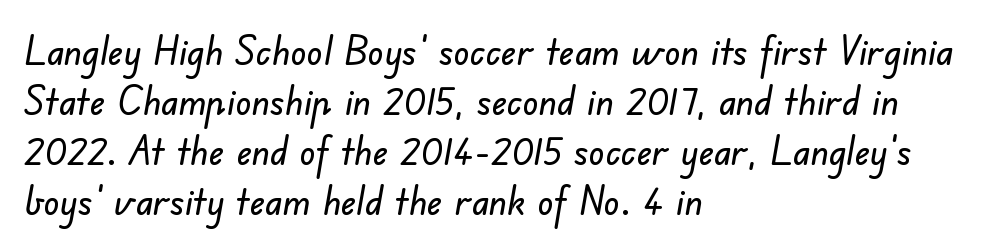
{"serif": "no", "width": "normal", "stroke_contrast": "low", "x_height": "small", "monospaced": "no", "underline": "no", "align": "left", "line_spacing": "normal", "line_spacing_ratio": 1.25, "letter_spacing": "normal", "letter_spacing_em": 0.0, "glyph_px": 40}
